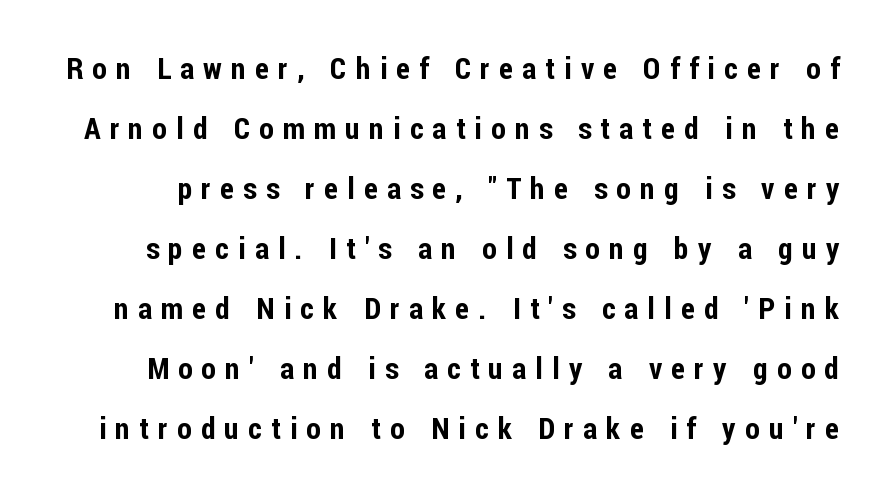
The image shows 30 px condensed sans-serif type, upright; set loose line spacing (2.0x), unusually wide letter spacing (+0.31 em), not underlined; low stroke contrast and a medium x-height.
